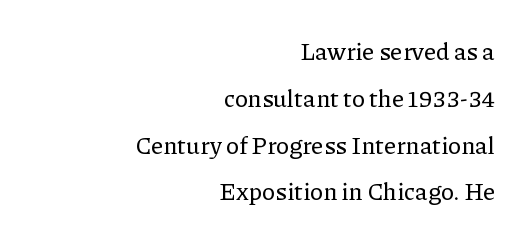
Q: Is the text italic (slanted)? A: No, it is upright.
Q: Is the text underlined? A: No.
Q: How is the paragraph aligned? A: Right-aligned.
Q: Is the spacing between letters normal or unusually wide? A: Normal.
Q: Is the spacing between lines tight, normal or loose? A: Loose.
